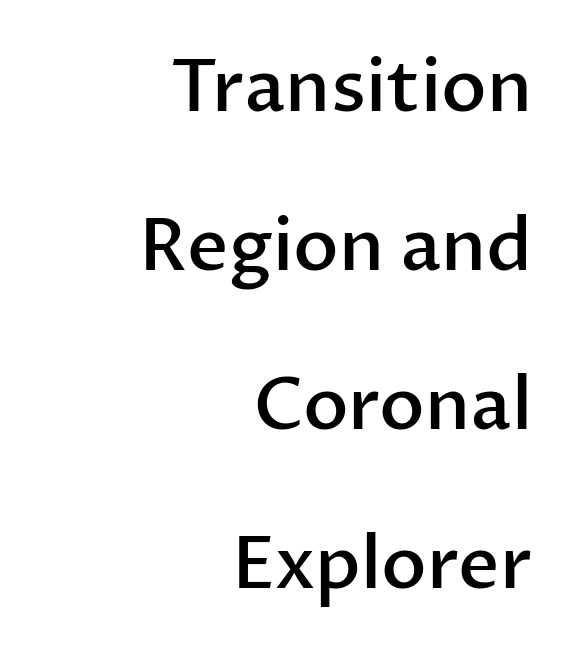
The image shows 72 px semibold sans-serif type, upright; set right-aligned, loose line spacing (2.21x), normal letter spacing, not underlined; low stroke contrast and a medium x-height.
